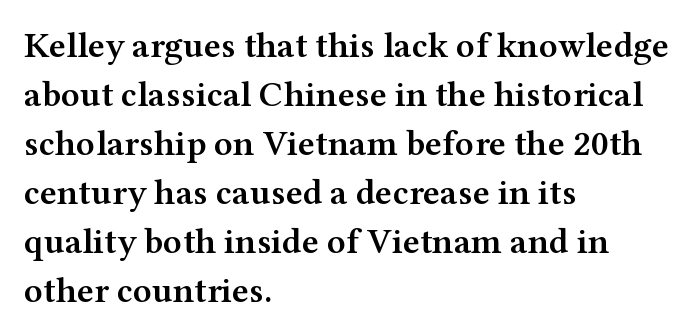
{"serif": "yes", "italic": "no", "bold": "semi", "weight": "semibold", "width": "wide", "stroke_contrast": "medium", "x_height": "medium", "monospaced": "no", "underline": "no", "align": "left", "line_spacing": "normal", "line_spacing_ratio": 1.36, "letter_spacing": "normal", "letter_spacing_em": 0.0, "glyph_px": 36}
